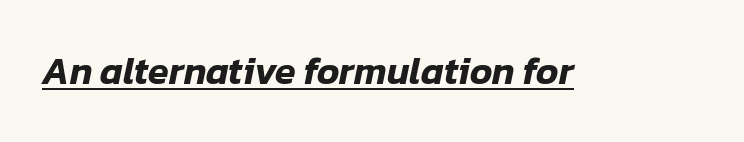
Q: Is the text italic (slanted)? A: Yes, it leans right by about 12 degrees.
Q: Is the text underlined? A: Yes.
Q: Is the spacing between letters normal or unusually wide? A: Normal.
Q: Width (condensed, normal, or wide)? A: Normal.
Q: Stroke contrast? A: Low.
Q: x-height? A: Medium.
Q: Monospaced? A: No.
